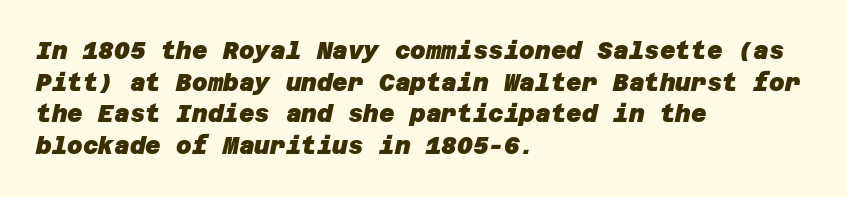
The image shows 24 px bold type; set left-aligned, normal line spacing (1.32x), normal letter spacing, not underlined.
